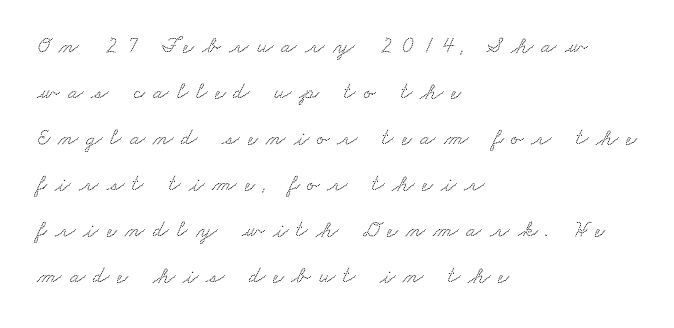
The type is letterspaced generously, with wide tracking. The foot of each line stays bare and open. These lines stack with their left ends in a neat column. A great deal of white space separates one row of letters from the next.
